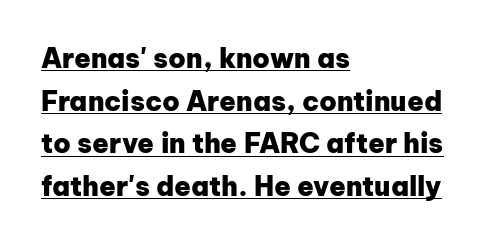
{"italic": "no", "bold": "yes", "underline": "yes", "align": "left", "line_spacing": "normal", "line_spacing_ratio": 1.58, "letter_spacing": "normal", "letter_spacing_em": 0.0, "glyph_px": 27}
